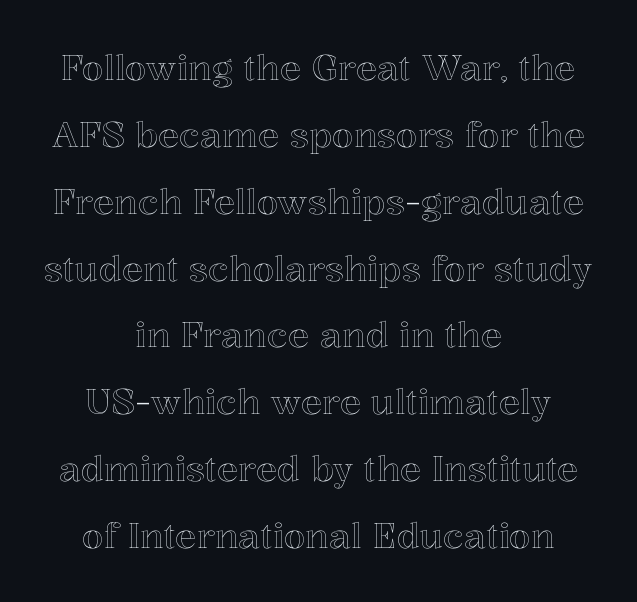
{"italic": "no", "width": "normal", "x_height": "medium", "monospaced": "no", "underline": "no", "align": "center", "line_spacing": "loose", "line_spacing_ratio": 1.91, "letter_spacing": "normal", "letter_spacing_em": 0.0, "glyph_px": 35}
